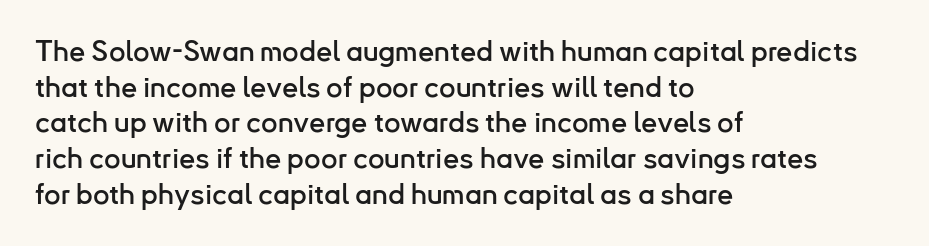
The letters advance in unequal steps, a hallmark of proportional type. The area under the type is left untouched. Left-aligned paragraph, ragged on the right. Default kerning and tracking; the words read as compact shapes. What kind of face is this? One without serifs — a sans. The letters stand straight up with perfectly vertical stems.
